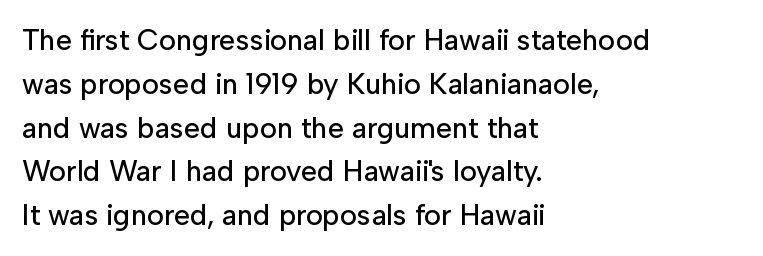
{"serif": "no", "italic": "no", "width": "normal", "stroke_contrast": "low", "x_height": "medium", "monospaced": "no", "underline": "no", "align": "left", "line_spacing": "normal", "line_spacing_ratio": 1.51, "letter_spacing": "normal", "letter_spacing_em": 0.0, "glyph_px": 29}
